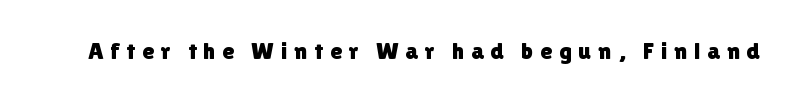
Q: Is the text italic (slanted)? A: No, it is upright.
Q: Is the text underlined? A: No.
Q: Is the spacing between letters normal or unusually wide? A: Unusually wide.
